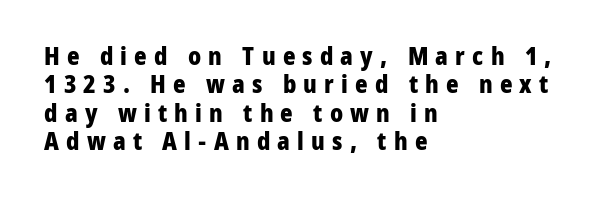
{"italic": "no", "bold": "yes", "underline": "no", "align": "left", "line_spacing_ratio": 1.18, "letter_spacing": "wide", "letter_spacing_em": 0.3, "glyph_px": 24}
